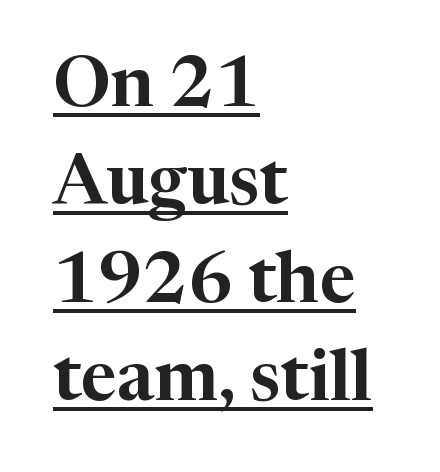
{"serif": "yes", "italic": "no", "width": "normal", "stroke_contrast": "high", "x_height": "medium", "monospaced": "no", "underline": "yes", "align": "left", "line_spacing": "normal", "line_spacing_ratio": 1.38, "letter_spacing": "normal", "letter_spacing_em": 0.0, "glyph_px": 71}
